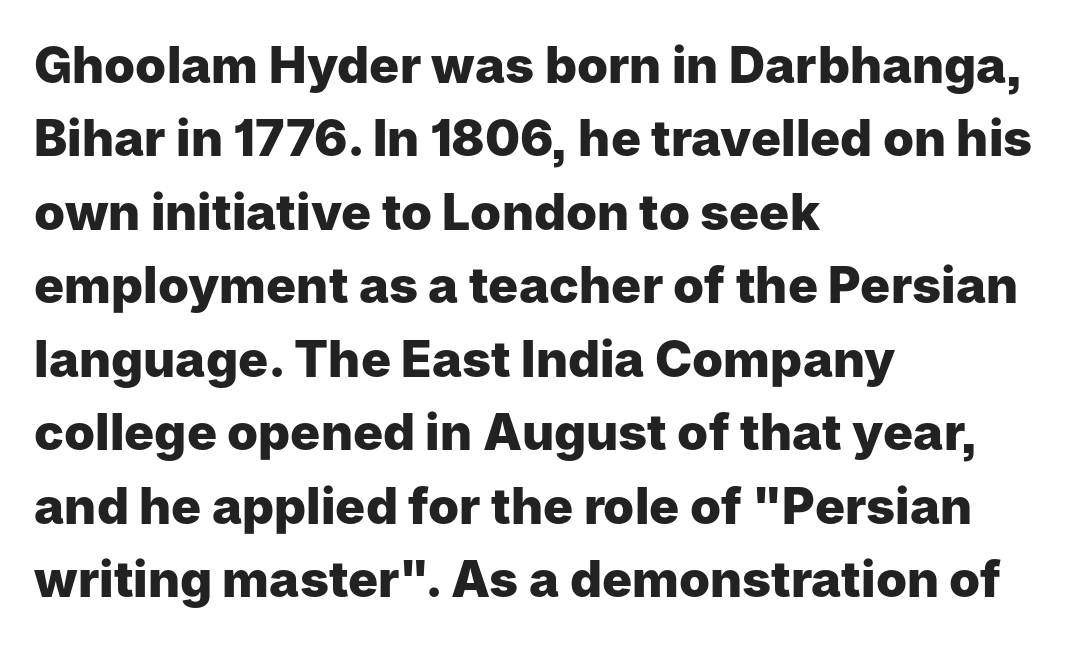
Q: Is the text bold? A: Yes.
Q: Is the text italic (slanted)? A: No, it is upright.
Q: Is the typeface a serif or a sans-serif typeface? A: Sans-serif.
Q: Is the text underlined? A: No.
Q: How is the paragraph aligned? A: Left-aligned.
Q: Is the spacing between letters normal or unusually wide? A: Normal.
Q: Is the spacing between lines tight, normal or loose? A: Normal.
Q: Width (condensed, normal, or wide)? A: Normal.
Q: Stroke contrast? A: Low.
Q: x-height? A: Medium.
Q: Monospaced? A: No.
